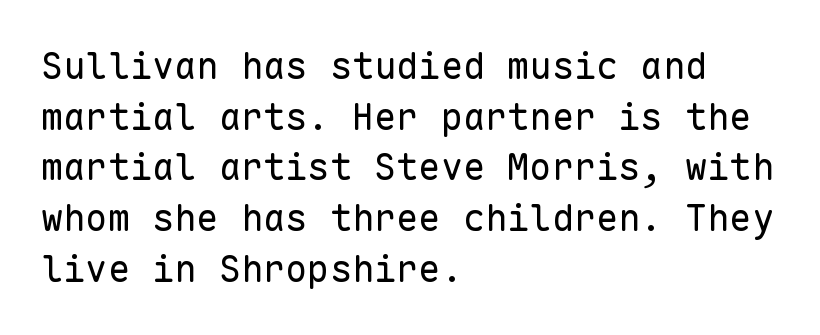
The image shows 37 px regular-weight sans-serif type, upright, monospaced; set left-aligned, normal line spacing (1.37x), normal letter spacing, not underlined; low stroke contrast and a medium x-height.
